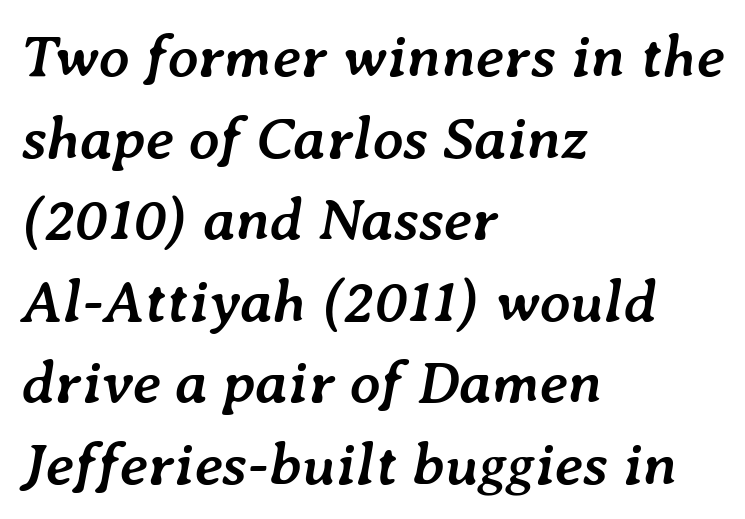
The image shows 60 px semibold type, italic (leaning right); set left-aligned, normal line spacing (1.36x), normal letter spacing, not underlined; low stroke contrast and a medium x-height.
